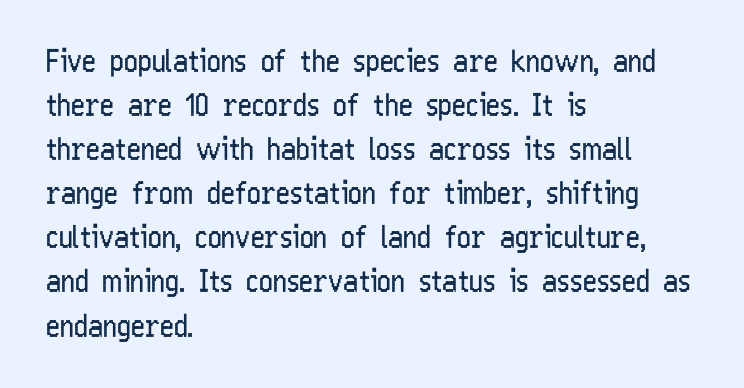
{"serif": "no", "italic": "no", "bold": "no", "weight": "regular", "width": "condensed", "stroke_contrast": "low", "x_height": "medium", "monospaced": "no", "underline": "no", "align": "left", "line_spacing": "normal", "line_spacing_ratio": 1.47, "letter_spacing": "normal", "letter_spacing_em": 0.0, "glyph_px": 30}
